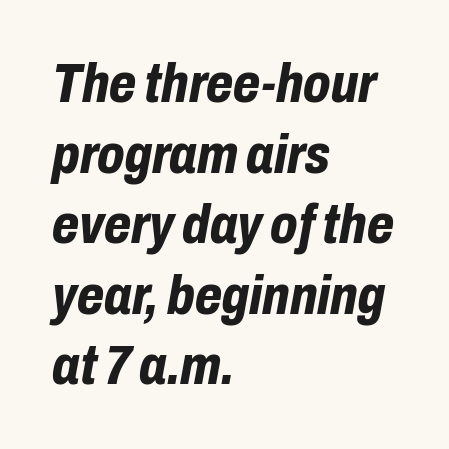
Q: Is the text bold? A: Yes.
Q: Is the text italic (slanted)? A: Yes, it leans right by about 10 degrees.
Q: Is the text underlined? A: No.
Q: How is the paragraph aligned? A: Left-aligned.
Q: Is the spacing between letters normal or unusually wide? A: Normal.
Q: Is the spacing between lines tight, normal or loose? A: Normal.
Q: Width (condensed, normal, or wide)? A: Condensed.
Q: Stroke contrast? A: Low.
Q: x-height? A: Medium.
Q: Monospaced? A: No.
